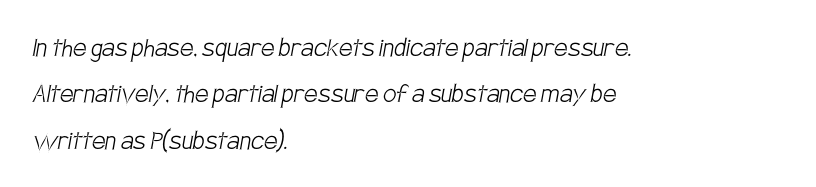
Just letters on the line, the space beneath them empty. Looks like regular typesetting: each glyph gets only the width it needs. To sum up the face: it is a sans, with no serifs. This rendering leaves character spacing at its baseline value. The face looks like a standard text weight, possibly lighter. The typesetter chose a ragged-right arrangement here.
